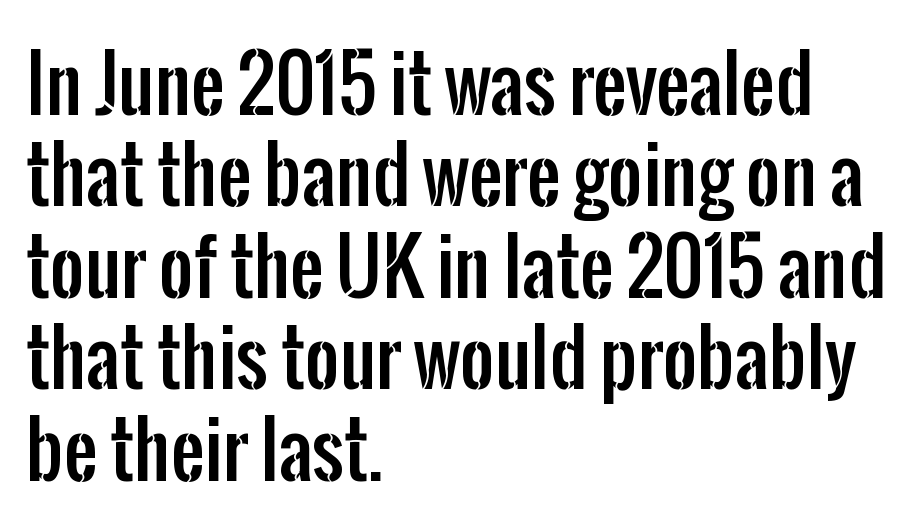
These lines are rendered in a variable-pitch font. Horizontally, the lines are justified to the leading edge only. A bare baseline throughout the passage. What stands out about the letter spacing? Nothing — it is the standard amount.
